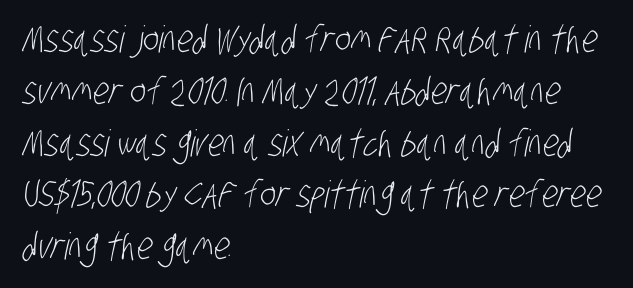
Horizontally, the lines are justified to the leading edge only. Stems and bowls with no extra thickness — not bold. The face used here is a sans, in the tradition of grotesques and geometrics. Check the space under the baseline: it is left empty.
